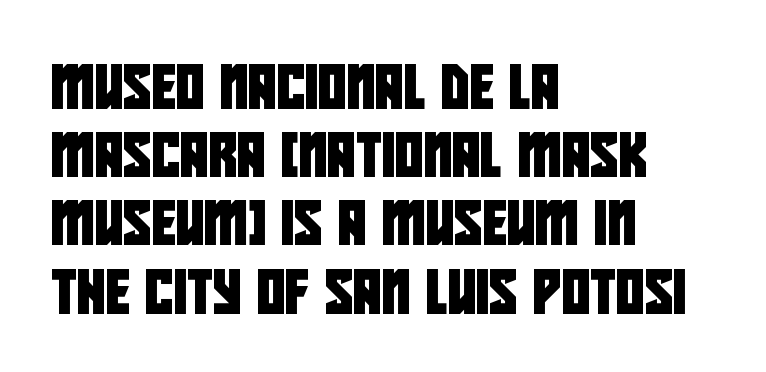
Q: Is the typeface a serif or a sans-serif typeface? A: Sans-serif.
Q: Is the text underlined? A: No.
Q: How is the paragraph aligned? A: Left-aligned.
Q: Is the spacing between letters normal or unusually wide? A: Normal.
Q: Is the spacing between lines tight, normal or loose? A: Normal.
Q: Width (condensed, normal, or wide)? A: Condensed.
Q: Stroke contrast? A: Low.
Q: x-height? A: Large.
Q: Monospaced? A: No.
